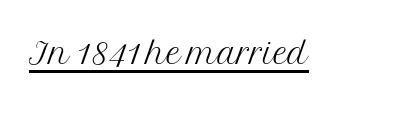
Q: Is the text bold? A: No.
Q: Is the text italic (slanted)? A: Yes.
Q: Is the typeface a serif or a sans-serif typeface? A: Serif.
Q: Is the text underlined? A: Yes.
Q: Is the spacing between letters normal or unusually wide? A: Normal.
Q: Width (condensed, normal, or wide)? A: Normal.
Q: Stroke contrast? A: Medium.
Q: x-height? A: Medium.
Q: Monospaced? A: No.
